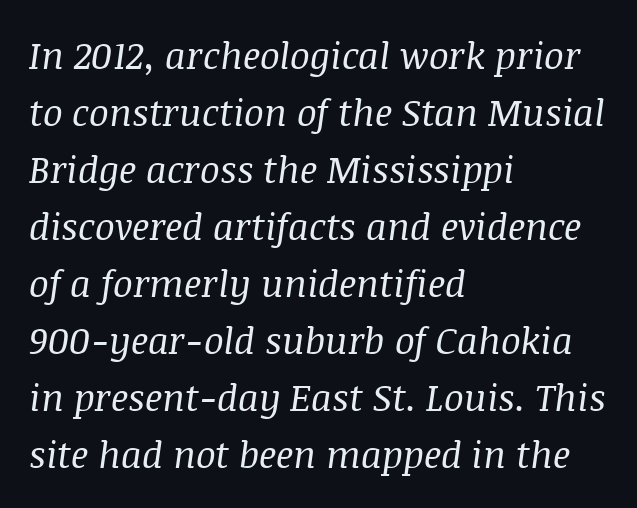
The image shows 37 px regular-weight serif type, italic (leaning right); set left-aligned, normal line spacing (1.54x), normal letter spacing, not underlined; medium stroke contrast and a large x-height.
